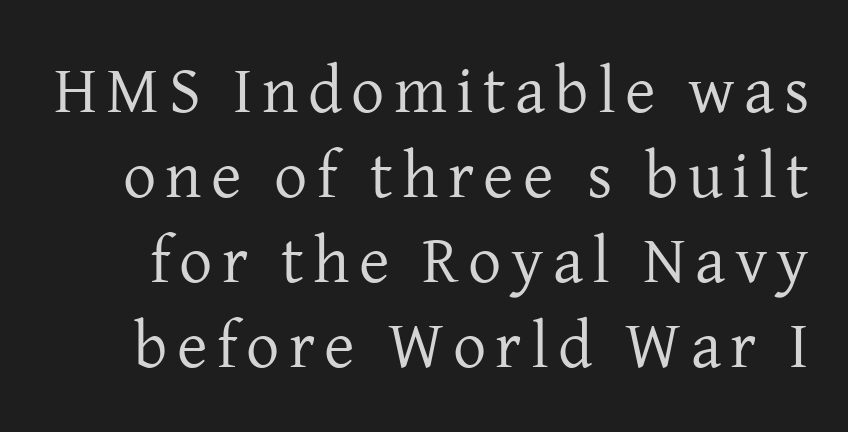
In terms of letterform style, serifs are clearly present. The baseline area is clear. Note the varied advance widths — an 'i' is clearly narrower than an 'm'. The space between consecutive lines is moderate. The font's upright variant was chosen for this text. The weight tops out at a normal text grade.
